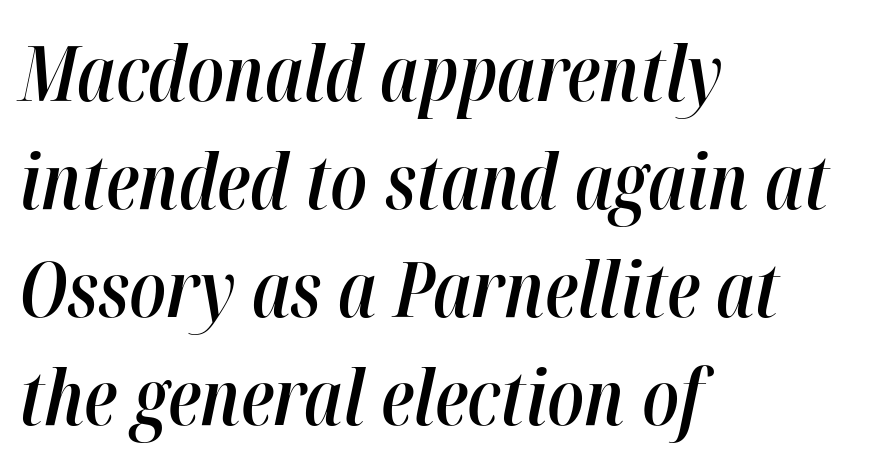
The space directly below the letters is spotless. A typesetter would call this leading conventional body-copy spacing. Here the glyphs are tracked normally, forming tight word shapes. Do the characters align in a grid? No, the font is proportional. Quick note: italic.
